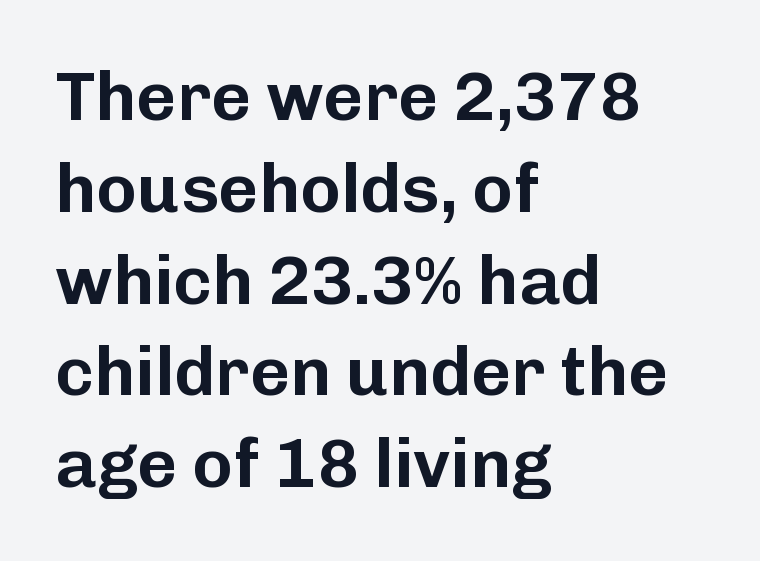
The image shows 69 px sans-serif type, upright; set left-aligned, normal line spacing (1.33x), normal letter spacing, not underlined; low stroke contrast and a medium x-height.
